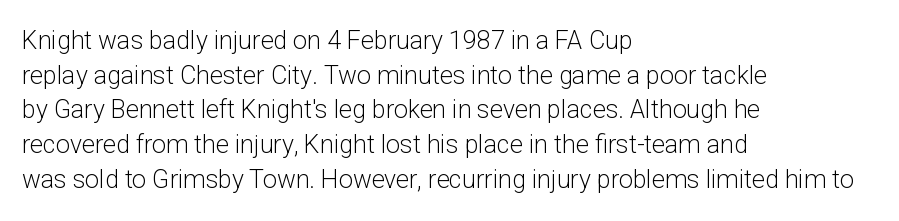
{"italic": "no", "bold": "no", "underline": "no", "align": "left", "line_spacing": "normal", "line_spacing_ratio": 1.39, "letter_spacing": "normal", "letter_spacing_em": 0.0, "glyph_px": 25}
